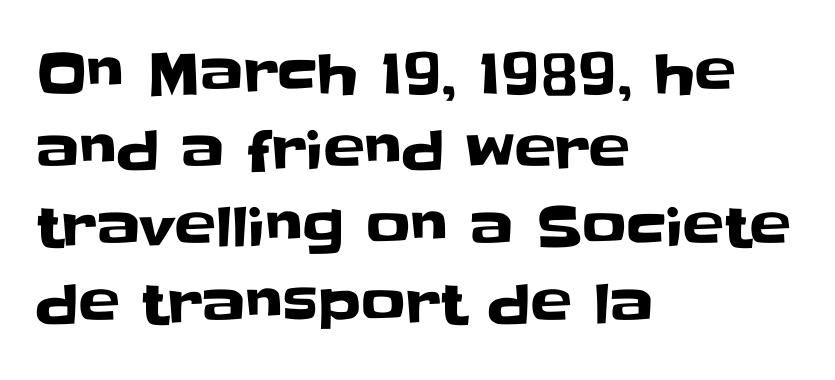
{"serif": "no", "italic": "no", "width": "normal", "stroke_contrast": "low", "x_height": "large", "monospaced": "no", "underline": "no", "align": "left", "line_spacing": "normal", "line_spacing_ratio": 1.4, "letter_spacing": "normal", "letter_spacing_em": 0.0, "glyph_px": 55}
